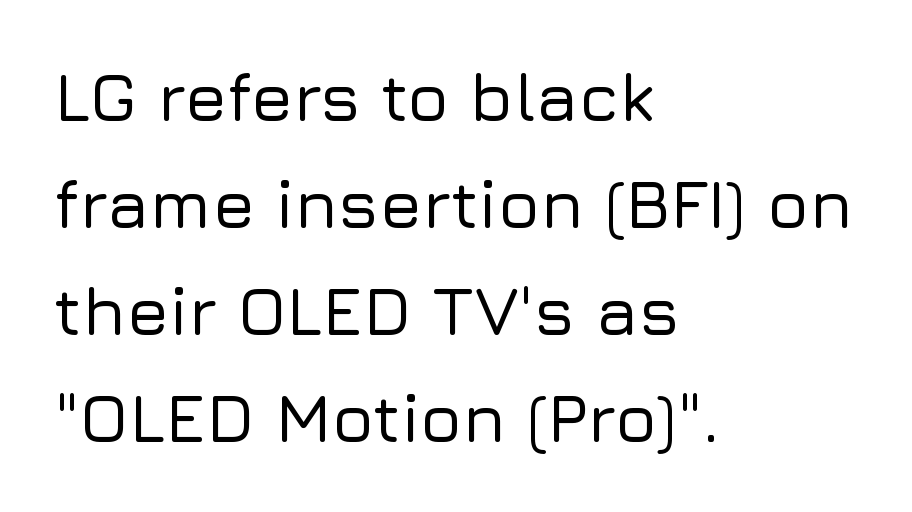
{"serif": "no", "italic": "no", "width": "normal", "stroke_contrast": "low", "x_height": "medium", "monospaced": "no", "underline": "no", "align": "left", "line_spacing": "normal", "line_spacing_ratio": 1.55, "letter_spacing": "normal", "letter_spacing_em": 0.0, "glyph_px": 69}
